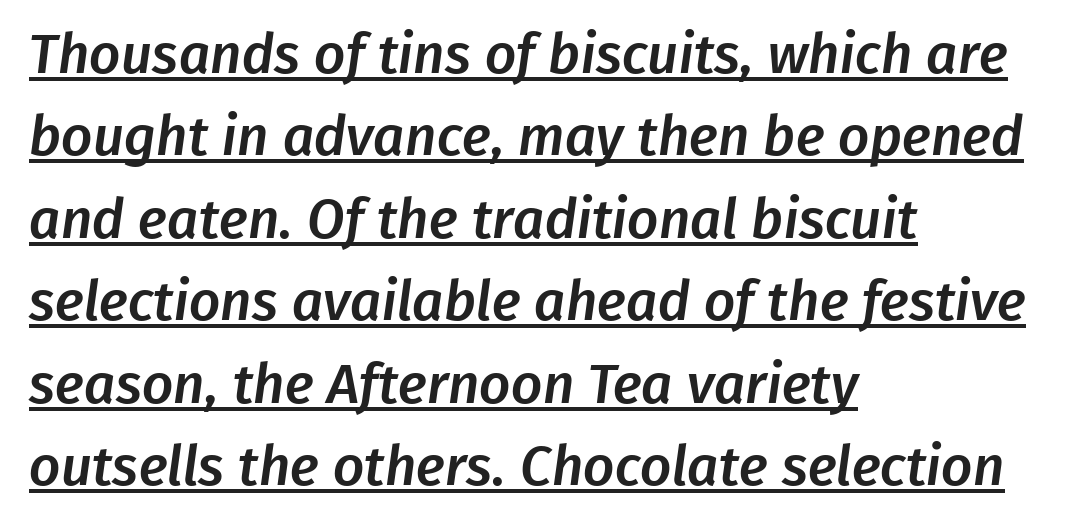
Q: Is the typeface a serif or a sans-serif typeface? A: Sans-serif.
Q: Is the text underlined? A: Yes.
Q: How is the paragraph aligned? A: Left-aligned.
Q: Is the spacing between letters normal or unusually wide? A: Normal.
Q: Is the spacing between lines tight, normal or loose? A: Normal.
Q: Width (condensed, normal, or wide)? A: Normal.
Q: Stroke contrast? A: Low.
Q: x-height? A: Medium.
Q: Monospaced? A: No.
